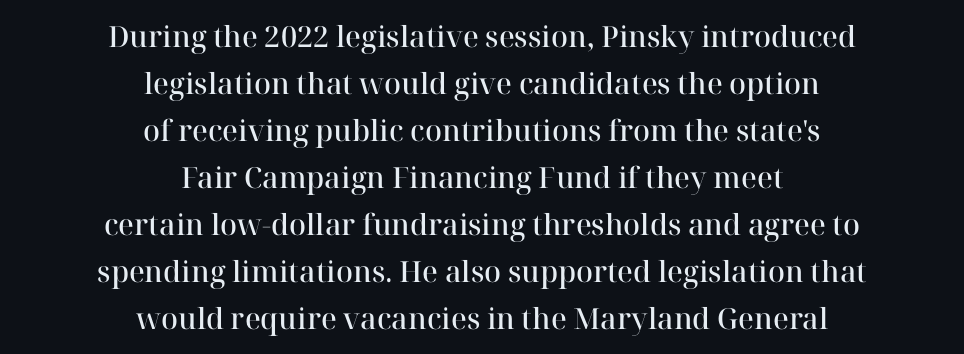
Typesetter's note: demi weight, one step under bold. Whoever set this chose a conventional vertical rhythm. In terms of posture, this sample is upright. Is the letter spacing exaggerated? No — it looks like the ordinary default. I'd call this a serif setting — the letters wear small feet.
